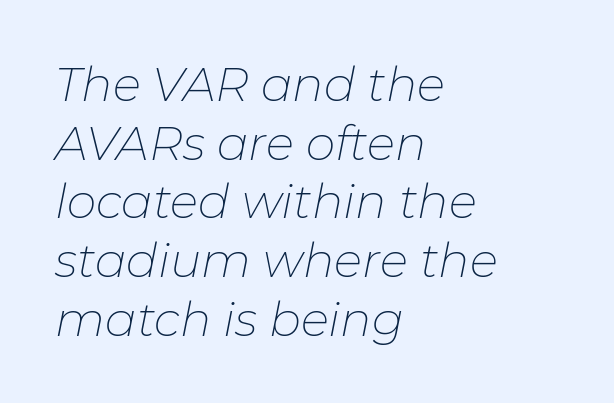
The gap between lines stays unmarked. Each letter keeps its own natural width here, so spacing adapts to shape. The lines are quadded left. No letter is thick-stroked: the sample isn't bold. Leading: standard. When letters slant like this, we call the style italic.
